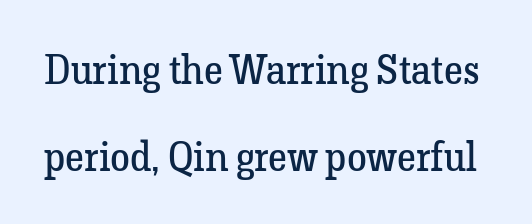
Q: Is the text bold? A: No.
Q: Is the text italic (slanted)? A: No, it is upright.
Q: Is the typeface a serif or a sans-serif typeface? A: Serif.
Q: Is the text underlined? A: No.
Q: Is the spacing between letters normal or unusually wide? A: Normal.
Q: Is the spacing between lines tight, normal or loose? A: Loose.
Q: Width (condensed, normal, or wide)? A: Normal.
Q: Stroke contrast? A: Low.
Q: x-height? A: Medium.
Q: Monospaced? A: No.
